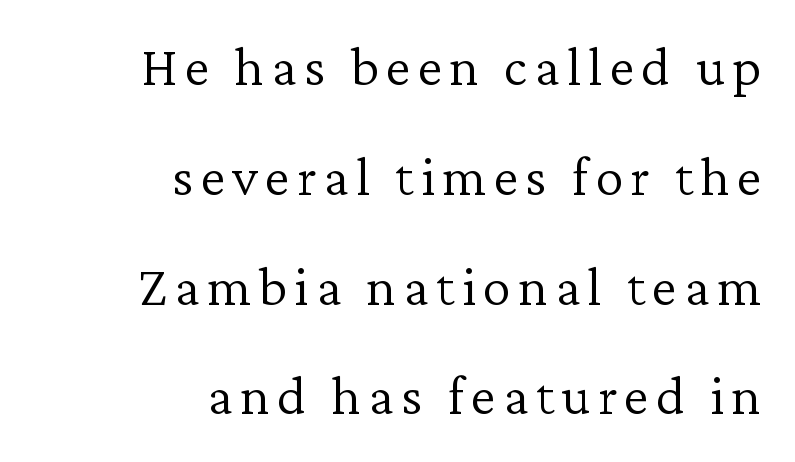
Q: Is the text bold? A: No.
Q: Is the text italic (slanted)? A: No, it is upright.
Q: Is the typeface a serif or a sans-serif typeface? A: Serif.
Q: Is the text underlined? A: No.
Q: How is the paragraph aligned? A: Right-aligned.
Q: Is the spacing between lines tight, normal or loose? A: Loose.
Q: Width (condensed, normal, or wide)? A: Normal.
Q: Stroke contrast? A: Low.
Q: x-height? A: Medium.
Q: Monospaced? A: No.
